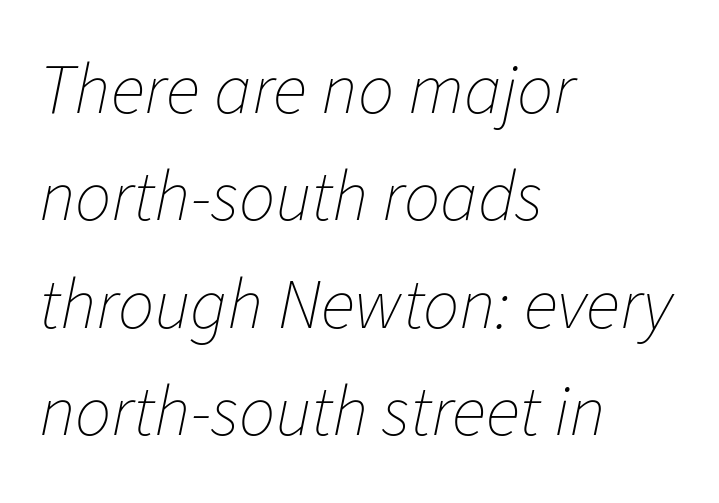
The rendering keeps characters at their native spacing. Is this a fixed-width face? No — the glyphs have proportional, varying widths. Each row of text sits above clean, open space. On a weight scale, this lands at 450 or below. Whoever set this chose a conventional vertical rhythm.
